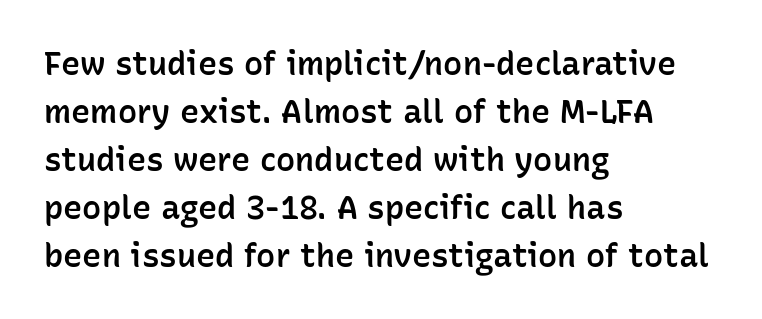
Q: Is the text bold? A: Semi-bold.
Q: Is the text italic (slanted)? A: No, it is upright.
Q: Is the typeface a serif or a sans-serif typeface? A: Sans-serif.
Q: Is the text underlined? A: No.
Q: How is the paragraph aligned? A: Left-aligned.
Q: Is the spacing between letters normal or unusually wide? A: Normal.
Q: Is the spacing between lines tight, normal or loose? A: Normal.
Q: Width (condensed, normal, or wide)? A: Normal.
Q: Stroke contrast? A: Low.
Q: x-height? A: Medium.
Q: Monospaced? A: No.
